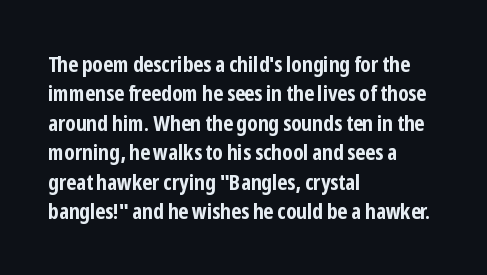
The image shows 22 px bold type, upright; set left-aligned, normal line spacing (1.34x), normal letter spacing, not underlined.
